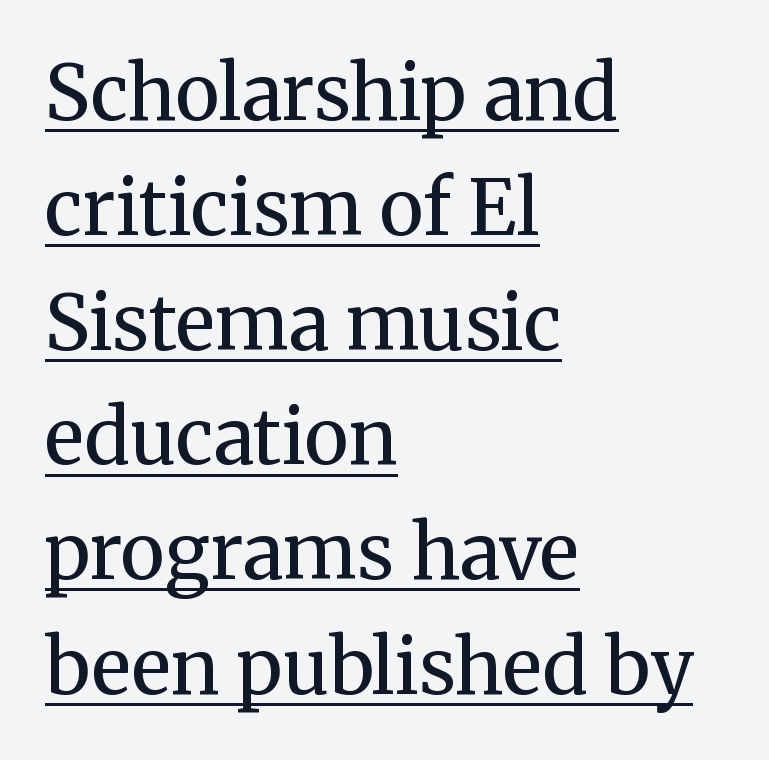
The image shows 76 px regular-weight serif type, upright; set left-aligned, normal line spacing (1.51x), normal letter spacing, underlined; medium stroke contrast and a medium x-height.
